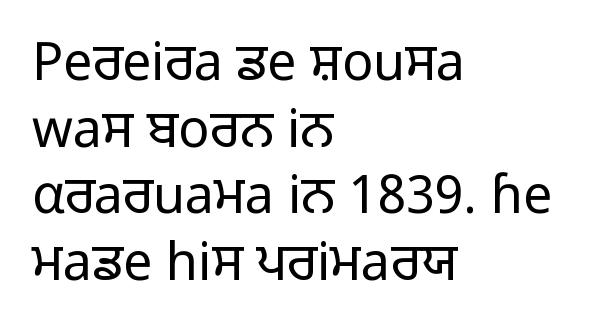
{"serif": "no", "italic": "no", "bold": "no", "weight": "light", "width": "normal", "stroke_contrast": "low", "x_height": "medium", "monospaced": "no", "underline": "no", "align": "left", "line_spacing": "normal", "line_spacing_ratio": 1.28, "letter_spacing": "normal", "letter_spacing_em": 0.0, "glyph_px": 52}
